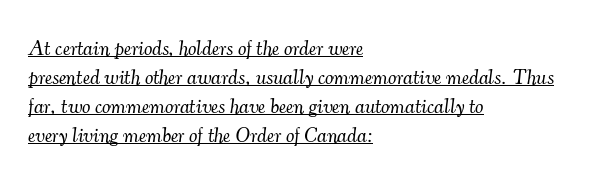
The image shows 21 px text type, italic (leaning right); set left-aligned, normal line spacing (1.38x), normal letter spacing, underlined.
